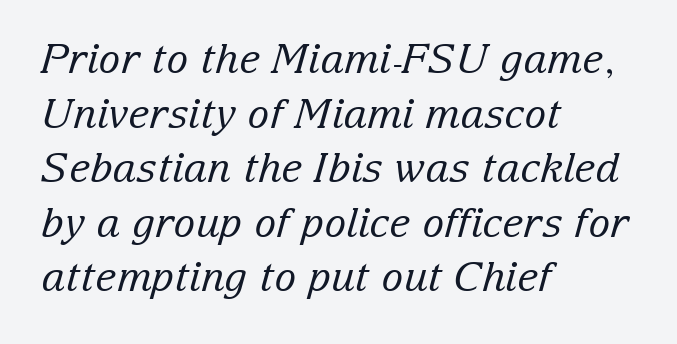
A serif font was chosen for this passage. The font's italic variant was chosen for this text. Weight: not bold — regular or lighter. Varying glyph widths throughout — classic text-font behaviour.
